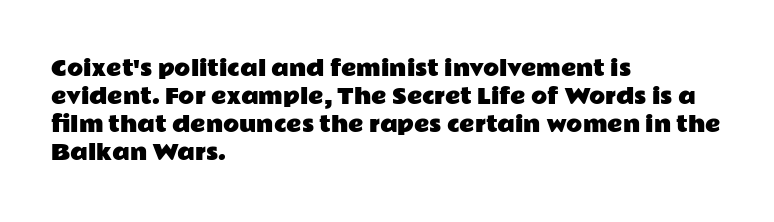
The image shows 21 px text type, upright; set left-aligned, normal line spacing (1.33x), normal letter spacing, not underlined.
